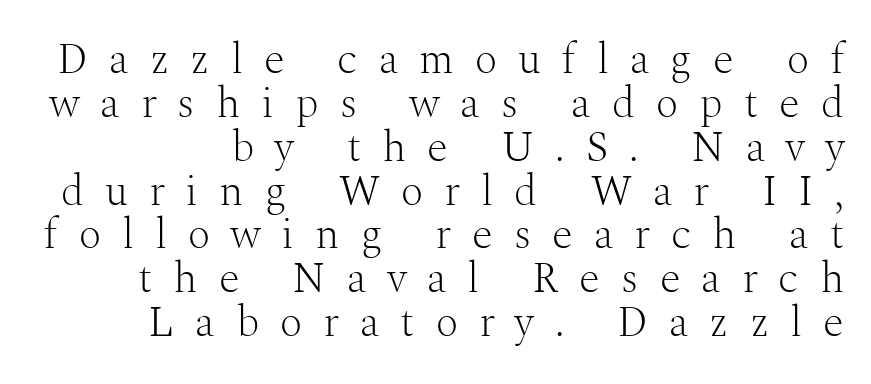
Q: Is the text bold? A: No.
Q: Is the text italic (slanted)? A: No, it is upright.
Q: Is the typeface a serif or a sans-serif typeface? A: Serif.
Q: Is the text underlined? A: No.
Q: How is the paragraph aligned? A: Right-aligned.
Q: Is the spacing between letters normal or unusually wide? A: Unusually wide.
Q: Is the spacing between lines tight, normal or loose? A: Tight.
Q: Width (condensed, normal, or wide)? A: Normal.
Q: Stroke contrast? A: Medium.
Q: x-height? A: Medium.
Q: Monospaced? A: No.
